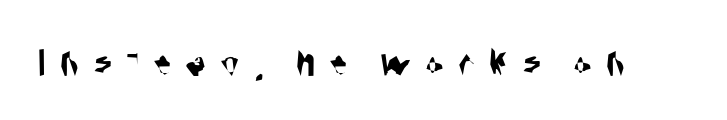
The font family rendered here belongs to the sans-serif group. The face used here is rendered with a markedly widened letterfit. Lines of text with bare space underneath. Spacing verdict: proportional, widths tailored to each character.
